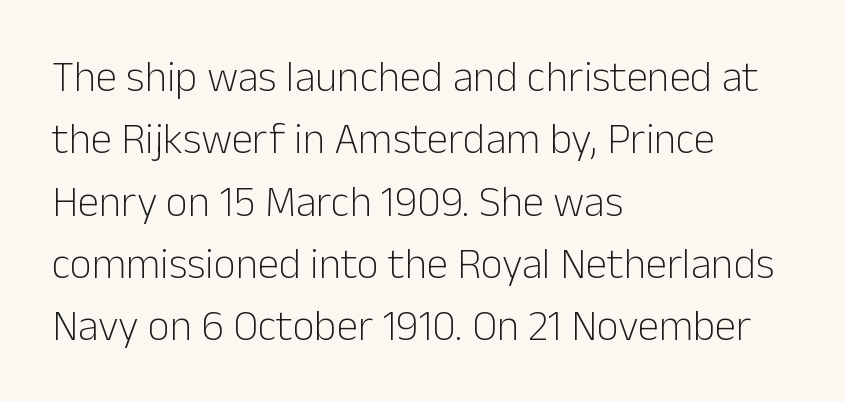
Descender tails drop into unmarked territory. You can tell it's not italic because the verticals are truly vertical. These lines are composed in type without serifs. One-word summary of the alignment: left. Words appear dense and cohesive because spacing is normal. The passage shown is not bold in any degree.
